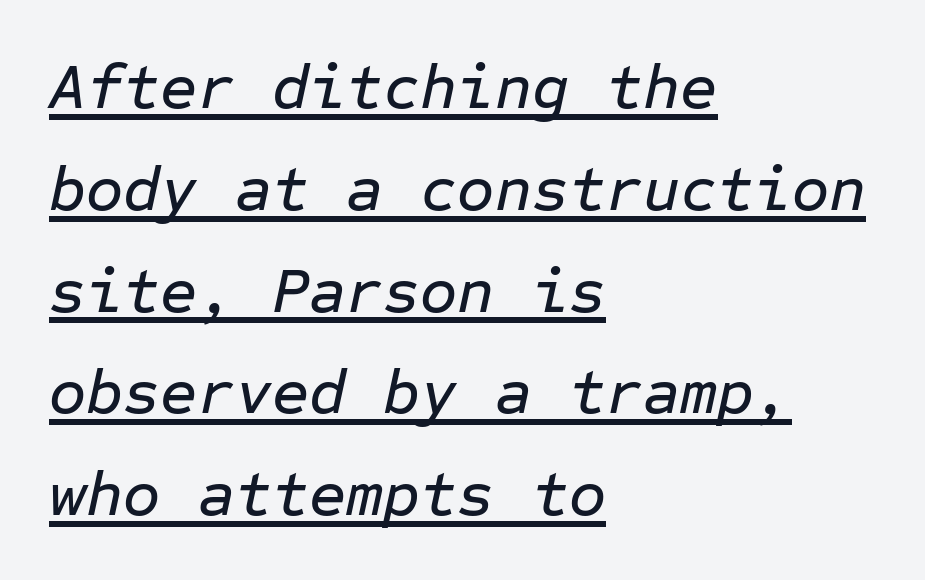
{"italic": "yes", "lean": "right", "slant_degrees": 12, "width": "normal", "stroke_contrast": "low", "x_height": "medium", "monospaced": "yes", "underline": "yes", "align": "left", "line_spacing": "normal", "line_spacing_ratio": 1.59, "letter_spacing": "normal", "letter_spacing_em": 0.0, "glyph_px": 64}
